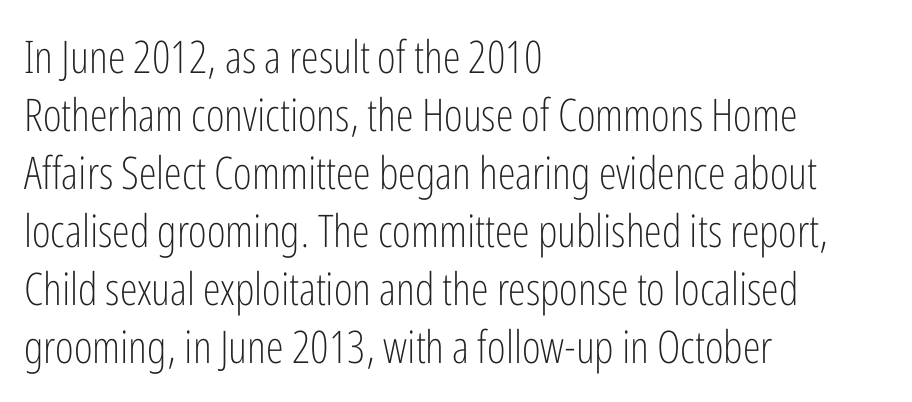
The image shows 45 px light, condensed sans-serif type, upright; set left-aligned, normal line spacing (1.29x), normal letter spacing, not underlined; low stroke contrast and a medium x-height.
